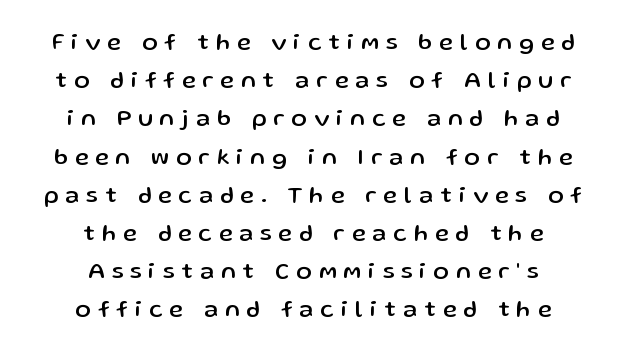
Q: Is the text italic (slanted)? A: No, it is upright.
Q: Is the text underlined? A: No.
Q: How is the paragraph aligned? A: Centered.
Q: Is the spacing between letters normal or unusually wide? A: Unusually wide.
Q: Is the spacing between lines tight, normal or loose? A: Normal.
